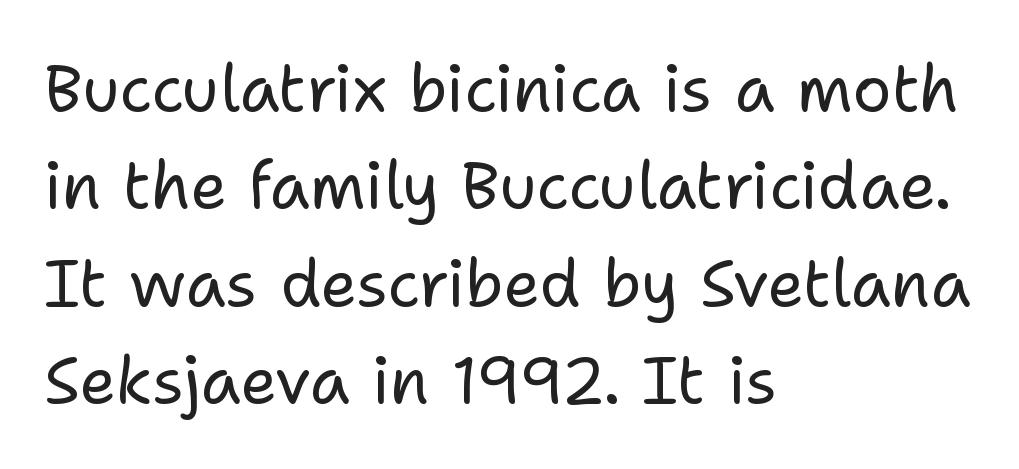
The image shows 65 px regular-weight sans-serif type, upright; set left-aligned, normal line spacing (1.5x), normal letter spacing, not underlined; low stroke contrast and a medium x-height.
